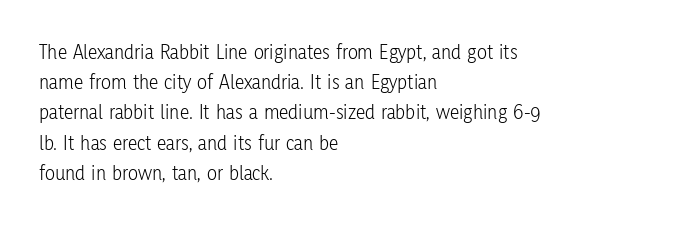
The image shows 21 px text type, upright; set left-aligned, normal line spacing (1.44x), normal letter spacing, not underlined.
